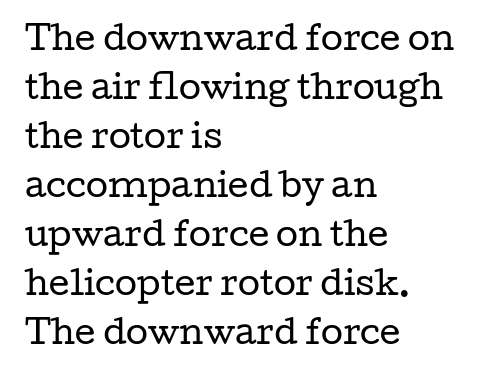
Q: Is the text bold? A: No.
Q: Is the text italic (slanted)? A: No, it is upright.
Q: Is the typeface a serif or a sans-serif typeface? A: Serif.
Q: Is the text underlined? A: No.
Q: How is the paragraph aligned? A: Left-aligned.
Q: Is the spacing between letters normal or unusually wide? A: Normal.
Q: Is the spacing between lines tight, normal or loose? A: Normal.
Q: Width (condensed, normal, or wide)? A: Wide.
Q: Stroke contrast? A: Low.
Q: x-height? A: Medium.
Q: Monospaced? A: No.
